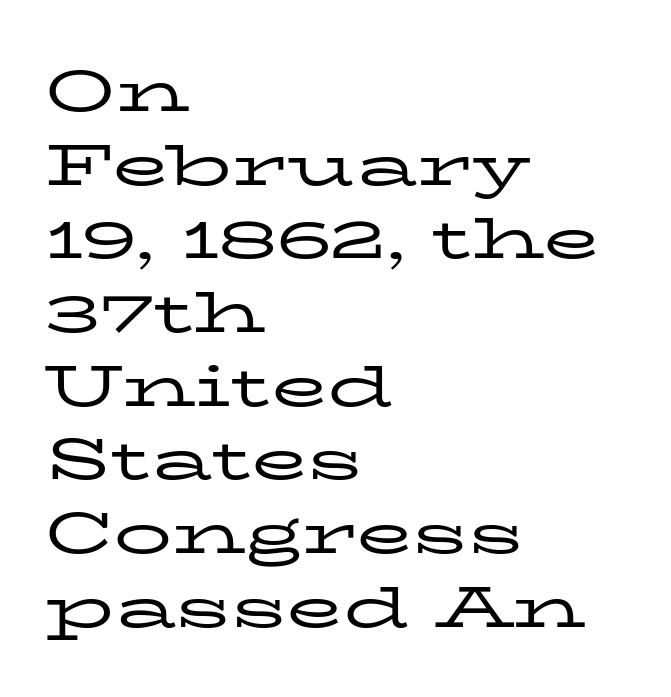
Q: Is the text bold? A: No.
Q: Is the text italic (slanted)? A: No, it is upright.
Q: Is the typeface a serif or a sans-serif typeface? A: Serif.
Q: Is the text underlined? A: No.
Q: How is the paragraph aligned? A: Left-aligned.
Q: Is the spacing between letters normal or unusually wide? A: Normal.
Q: Is the spacing between lines tight, normal or loose? A: Normal.
Q: Width (condensed, normal, or wide)? A: Wide.
Q: Stroke contrast? A: Low.
Q: x-height? A: Medium.
Q: Monospaced? A: No.
